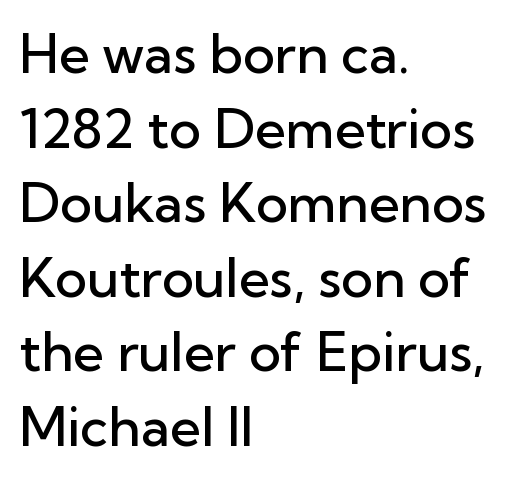
The image shows 54 px semibold sans-serif type, upright; set left-aligned, normal line spacing (1.38x), normal letter spacing, not underlined; low stroke contrast and a medium x-height.
